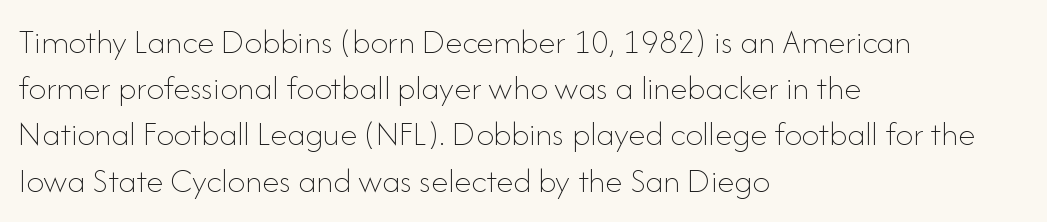
{"italic": "no", "bold": "no", "weight": "thin", "width": "normal", "stroke_contrast": "low", "x_height": "small", "monospaced": "no", "underline": "no", "align": "left", "line_spacing": "normal", "line_spacing_ratio": 1.32, "letter_spacing": "normal", "letter_spacing_em": 0.0, "glyph_px": 35}
